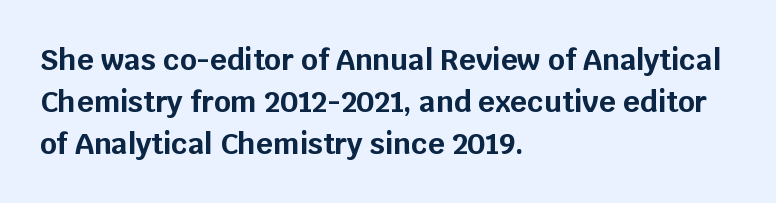
{"serif": "no", "italic": "no", "bold": "yes", "weight": "bold", "width": "normal", "stroke_contrast": "low", "x_height": "large", "monospaced": "no", "underline": "no", "align": "left", "line_spacing": "normal", "line_spacing_ratio": 1.44, "letter_spacing": "normal", "letter_spacing_em": 0.0, "glyph_px": 29}
